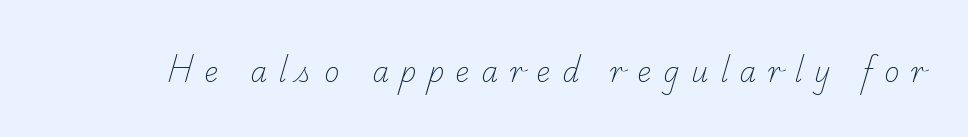
The horizontal fit of the characters is loose and conspicuously gappy. Is the type heavy? It reads as light-to-regular instead. Glance below the letters and you will spot only blank space.
